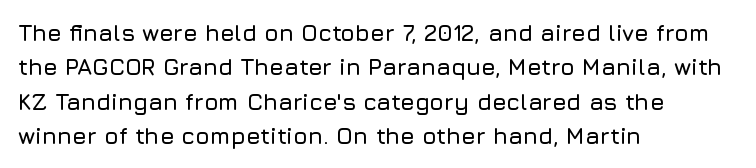
If you drew a ruler down the left edge, every line would touch it. Any mark beneath the type? The region is blank. Vertical spacing — default. It's the straight-up-and-down kind of type.
